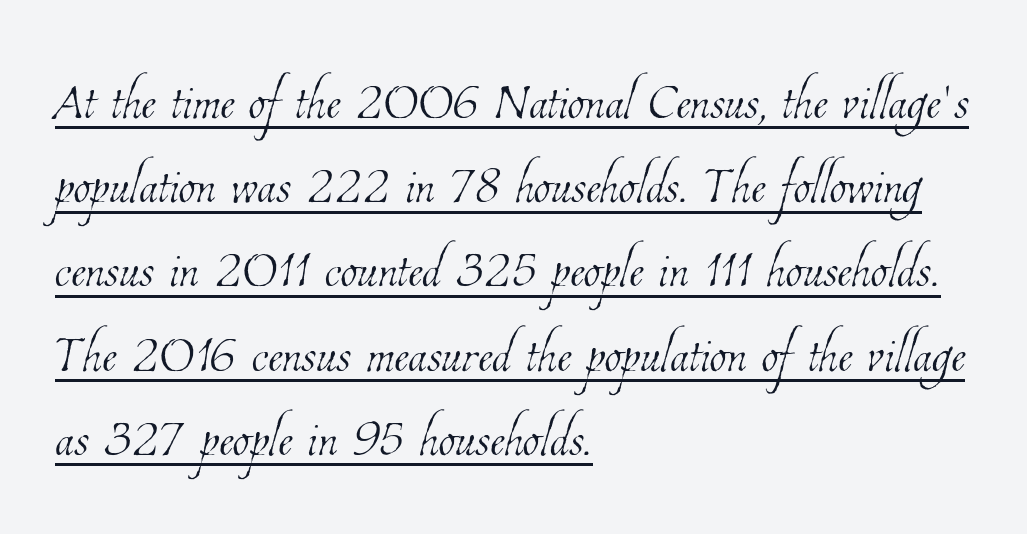
Is the stroke heavy? The answer is a plain regular-or-lighter. Spacing verdict: proportional, widths tailored to each character. This sample is left-justified, so line endings fall wherever the words run out. The words here are underlined. What stands out about the letter spacing? Nothing — it is the standard amount.
